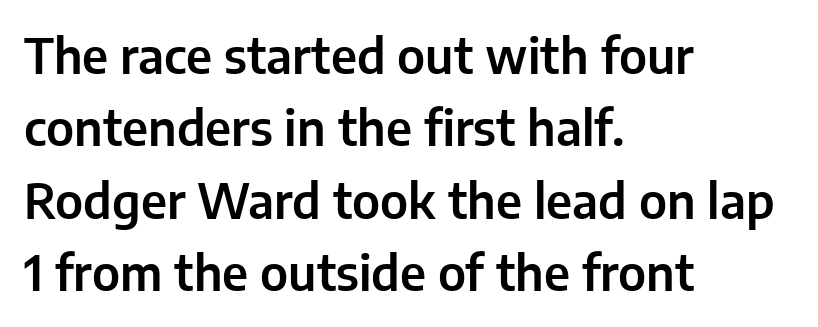
This sample has the flowing, uneven cadence of proportional lettering. Underline: absent. Quick note: interline space is typical. The letters stand upright; this is a roman face. This sample uses a sans-serif face.
